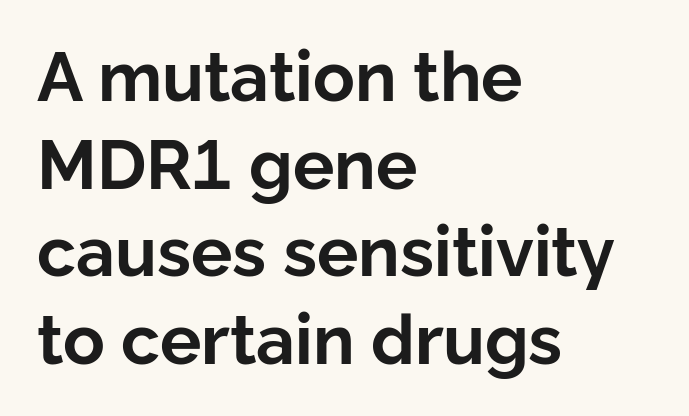
The image shows 69 px bold sans-serif type, upright; set left-aligned, normal line spacing (1.27x), normal letter spacing, not underlined; low stroke contrast and a medium x-height.
